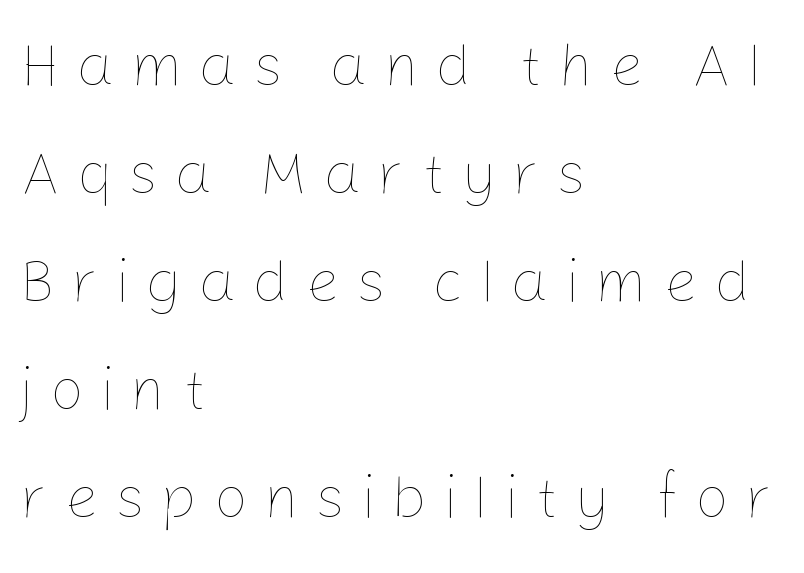
The gaps between neighbouring characters are conspicuously large. Proportional: the letters do not fall into vertical columns. If you drew a ruler down the left edge, every line would touch it. Stroke mass is kept to a normal reading level or below. Check the space under the baseline: it is left empty. Posture: vertical.
